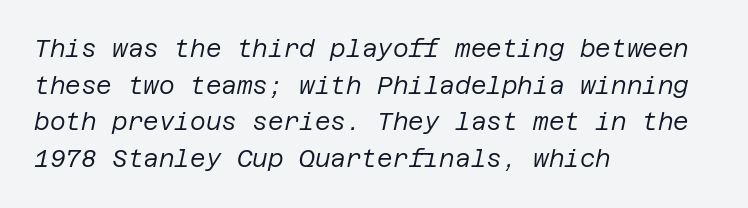
{"italic": "yes", "lean": "right", "slant_degrees": 12, "bold": "no", "underline": "no", "align": "left", "line_spacing": "normal", "line_spacing_ratio": 1.53, "letter_spacing": "normal", "letter_spacing_em": 0.0, "glyph_px": 24}
